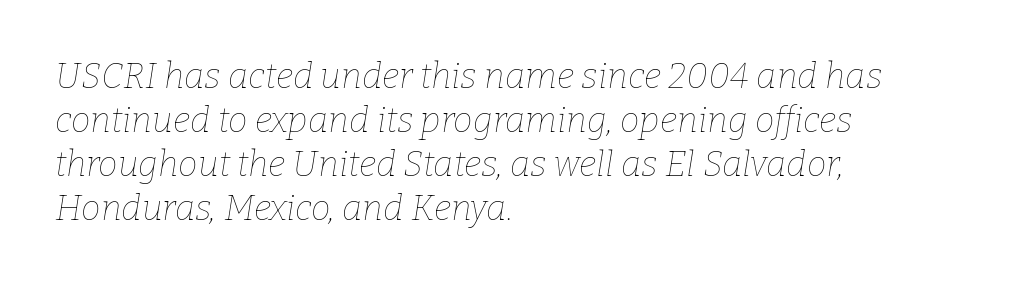
{"italic": "yes", "lean": "right", "slant_degrees": 9, "bold": "no", "weight": "thin", "width": "normal", "stroke_contrast": "low", "x_height": "medium", "monospaced": "no", "underline": "no", "align": "left", "line_spacing": "normal", "line_spacing_ratio": 1.26, "letter_spacing": "normal", "letter_spacing_em": 0.0, "glyph_px": 35}
